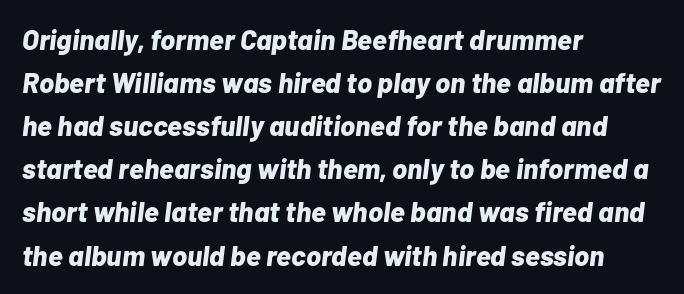
The image shows 28 px bold type, italic (leaning right); set left-aligned, normal line spacing (1.54x), normal letter spacing, not underlined; low stroke contrast and a medium x-height.
